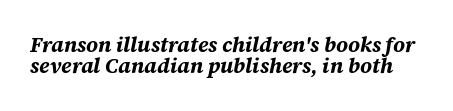
The image shows 21 px bold type, italic (leaning right); set tight line spacing (1.02x), normal letter spacing, not underlined.
